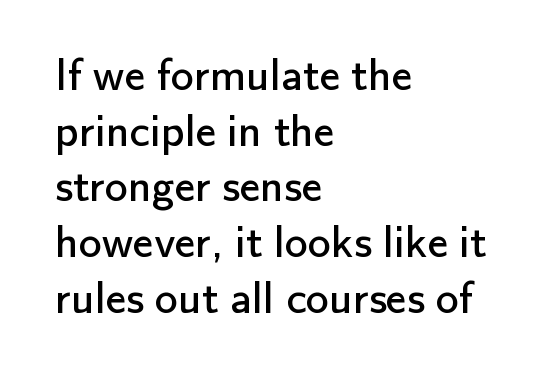
{"serif": "no", "italic": "no", "bold": "no", "weight": "regular", "width": "normal", "stroke_contrast": "low", "x_height": "small", "monospaced": "no", "underline": "no", "align": "left", "line_spacing_ratio": 1.21, "letter_spacing": "normal", "letter_spacing_em": 0.0, "glyph_px": 46}
